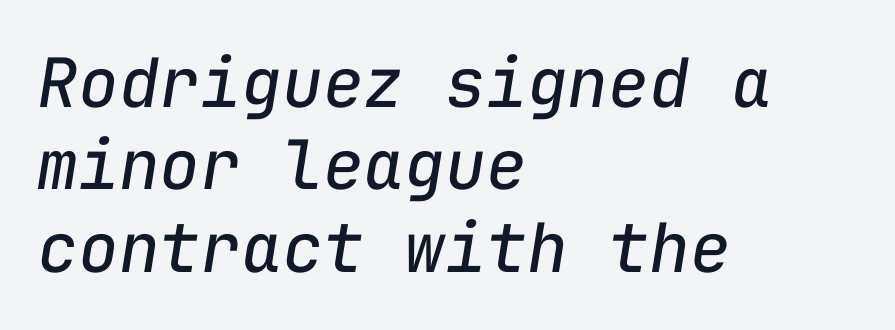
The image shows 68 px regular-weight type, italic (leaning right), monospaced; set left-aligned, line spacing 1.21x, normal letter spacing, not underlined; low stroke contrast and a medium x-height.
